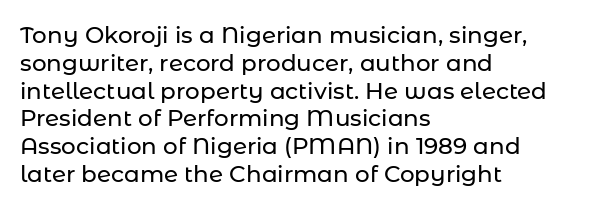
{"italic": "no", "underline": "no", "align": "left", "line_spacing_ratio": 1.21, "letter_spacing": "normal", "letter_spacing_em": 0.0, "glyph_px": 23}
